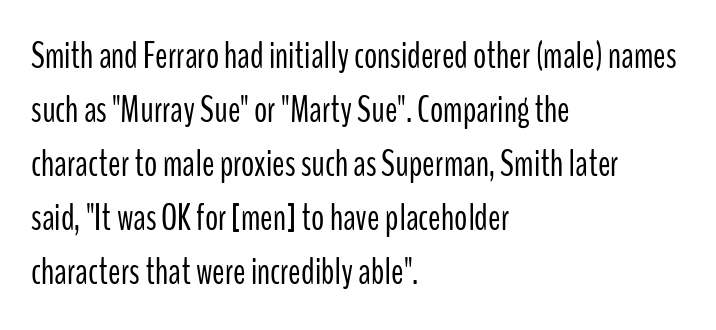
Q: Is the text bold? A: No.
Q: Is the text italic (slanted)? A: No, it is upright.
Q: Is the typeface a serif or a sans-serif typeface? A: Sans-serif.
Q: Is the text underlined? A: No.
Q: How is the paragraph aligned? A: Left-aligned.
Q: Is the spacing between letters normal or unusually wide? A: Normal.
Q: Is the spacing between lines tight, normal or loose? A: Normal.
Q: Width (condensed, normal, or wide)? A: Condensed.
Q: Stroke contrast? A: Low.
Q: x-height? A: Medium.
Q: Monospaced? A: No.
